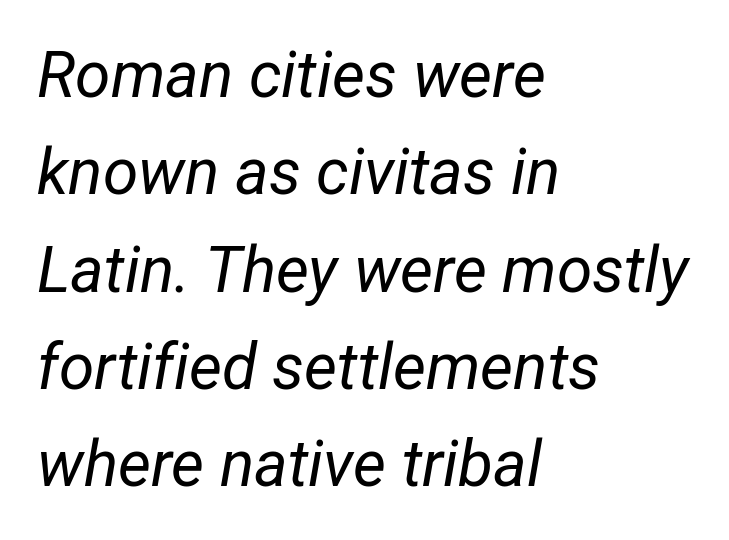
{"italic": "yes", "lean": "right", "slant_degrees": 12, "bold": "no", "weight": "regular", "width": "condensed", "stroke_contrast": "low", "x_height": "medium", "monospaced": "no", "underline": "no", "align": "left", "line_spacing": "normal", "line_spacing_ratio": 1.52, "letter_spacing": "normal", "letter_spacing_em": 0.0, "glyph_px": 64}
